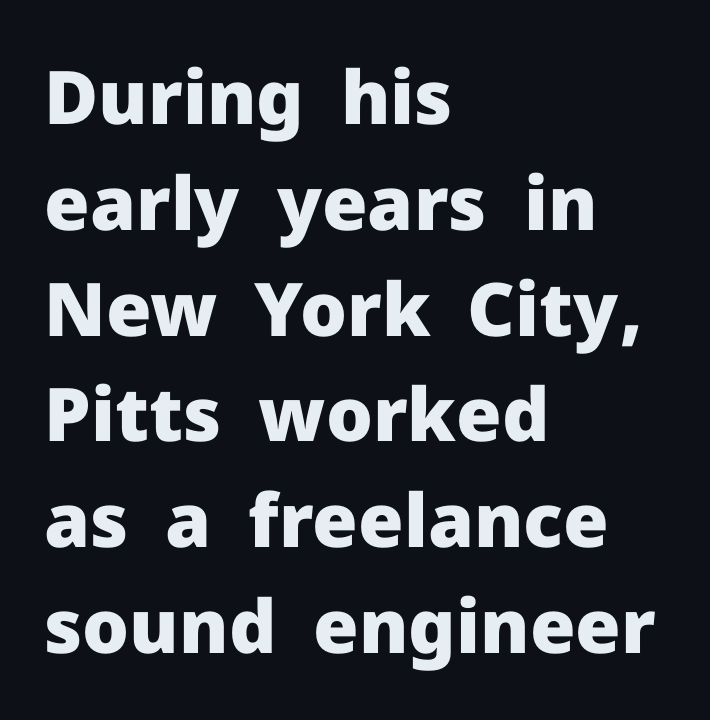
Q: Is the text bold? A: Yes.
Q: Is the text italic (slanted)? A: No, it is upright.
Q: Is the typeface a serif or a sans-serif typeface? A: Sans-serif.
Q: Is the text underlined? A: No.
Q: How is the paragraph aligned? A: Left-aligned.
Q: Is the spacing between letters normal or unusually wide? A: Normal.
Q: Is the spacing between lines tight, normal or loose? A: Normal.
Q: Width (condensed, normal, or wide)? A: Normal.
Q: Stroke contrast? A: Low.
Q: x-height? A: Medium.
Q: Monospaced? A: No.
